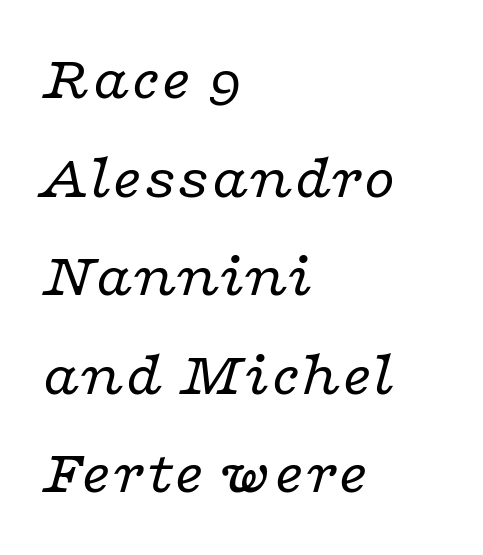
The image shows 64 px regular-weight, wide serif type, italic (leaning right); set left-aligned, normal line spacing (1.54x), normal letter spacing, not underlined; low stroke contrast and a medium x-height.
